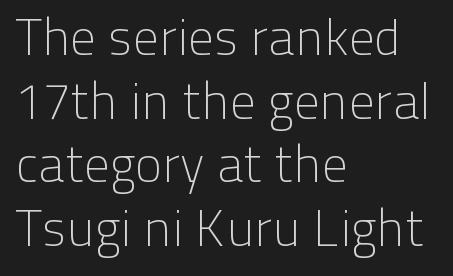
The image shows 51 px light sans-serif type, upright; set left-aligned, normal line spacing (1.25x), normal letter spacing, not underlined; low stroke contrast and a medium x-height.
